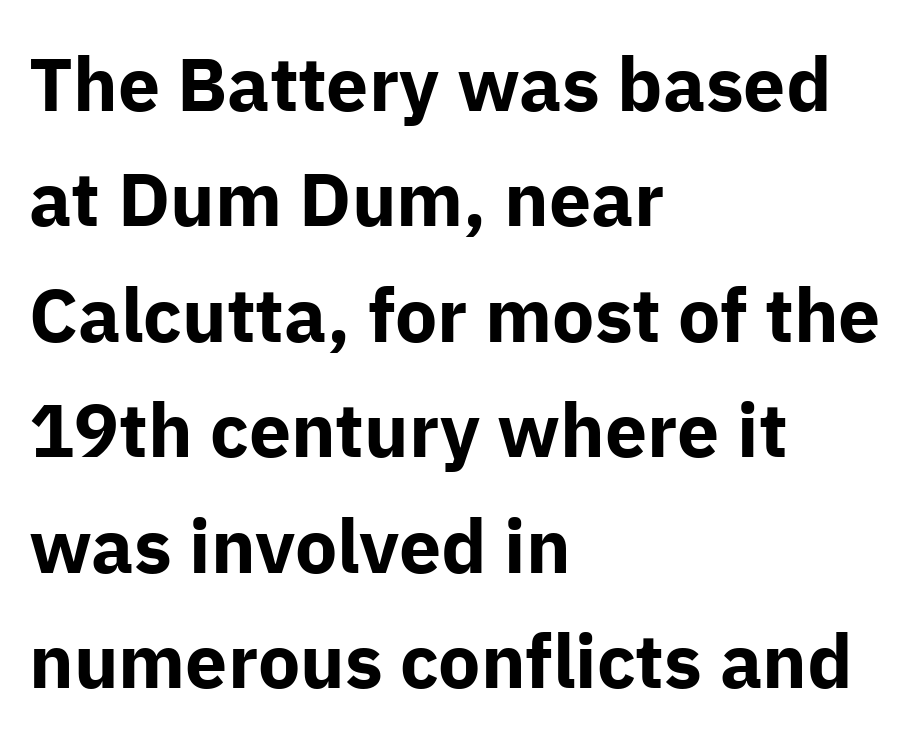
Check the space under the baseline: it is left empty. Rendered with straight, roman letterforms. Is this a fixed-width face? No — the glyphs have proportional, varying widths. The block of text has a typical density, with ordinary space between rows. Does the weight exceed regular? Yes, all the way to bold. Does extra space separate the letters? No, they use regular spacing.
